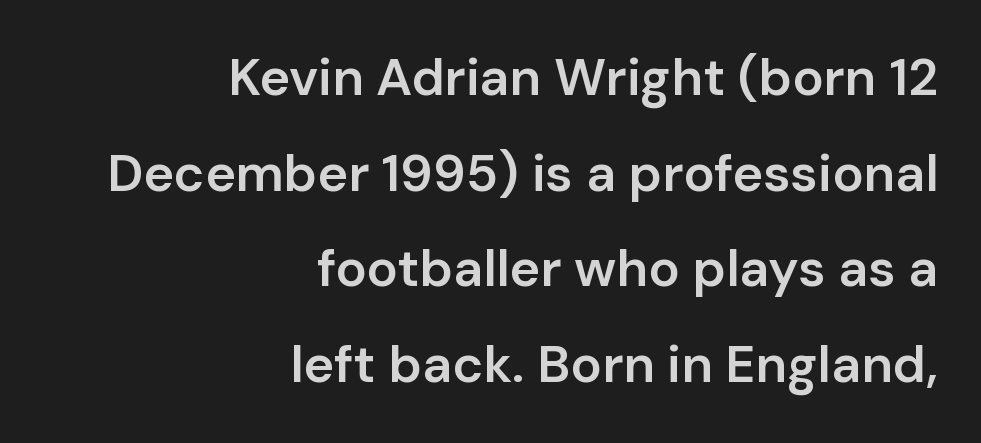
{"serif": "no", "italic": "no", "bold": "semi", "weight": "semibold", "width": "normal", "stroke_contrast": "low", "x_height": "medium", "monospaced": "no", "underline": "no", "align": "right", "line_spacing_ratio": 1.84, "letter_spacing": "normal", "letter_spacing_em": 0.0, "glyph_px": 52}
